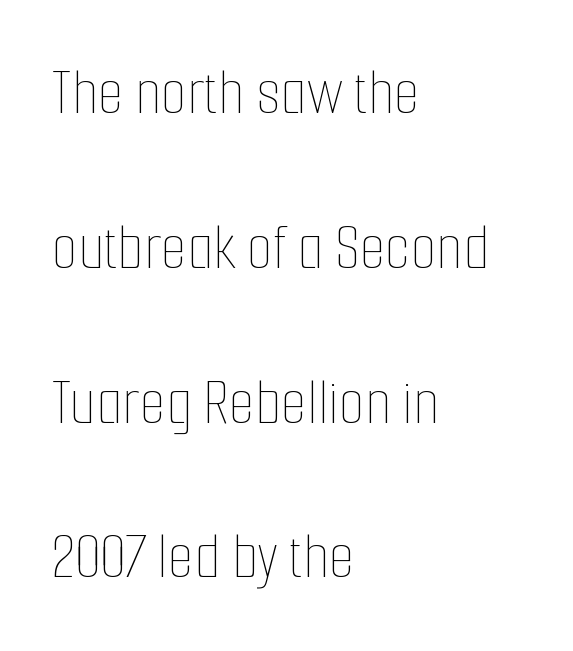
The image shows 67 px thin, condensed type, upright; set left-aligned, loose line spacing (2.31x), normal letter spacing, not underlined; low stroke contrast and a medium x-height.
